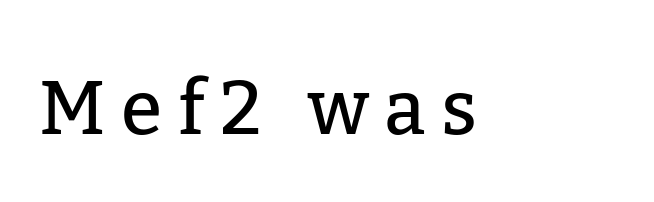
Note the varied advance widths — an 'i' is clearly narrower than an 'm'. This rendering widens character spacing well past its baseline value. Quick note: not italic, upright. Examine the stroke ends and you'll spot serifs.
